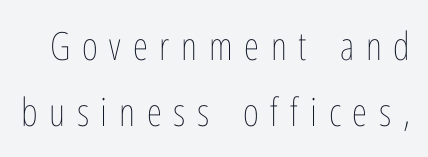
{"italic": "no", "bold": "no", "weight": "thin", "width": "condensed", "stroke_contrast": "low", "x_height": "medium", "monospaced": "no", "underline": "no", "line_spacing": "normal", "line_spacing_ratio": 1.7, "letter_spacing": "wide", "letter_spacing_em": 0.3, "glyph_px": 39}
